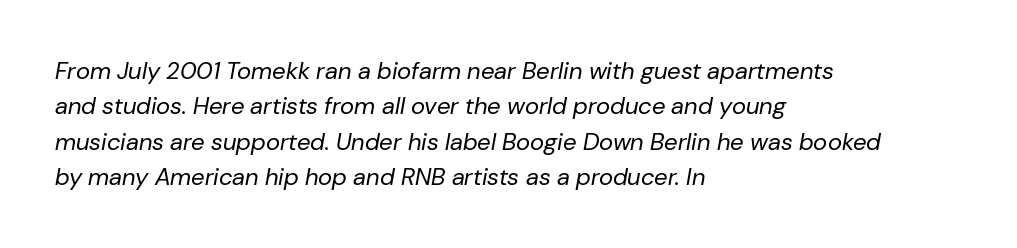
{"italic": "yes", "lean": "right", "slant_degrees": 10, "bold": "no", "underline": "no", "align": "left", "line_spacing": "normal", "line_spacing_ratio": 1.47, "letter_spacing": "normal", "letter_spacing_em": 0.0, "glyph_px": 24}
